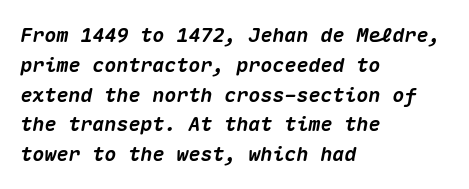
The image shows 20 px bold type, italic (leaning right); set left-aligned, normal line spacing (1.49x), normal letter spacing, not underlined.
